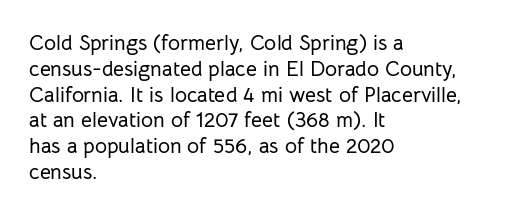
Underline: absent. This rendering uses left alignment, leaving the right contour irregular. A typesetter would mark this as roman, not italic. In terms of letterspacing, this is plain default setting.
